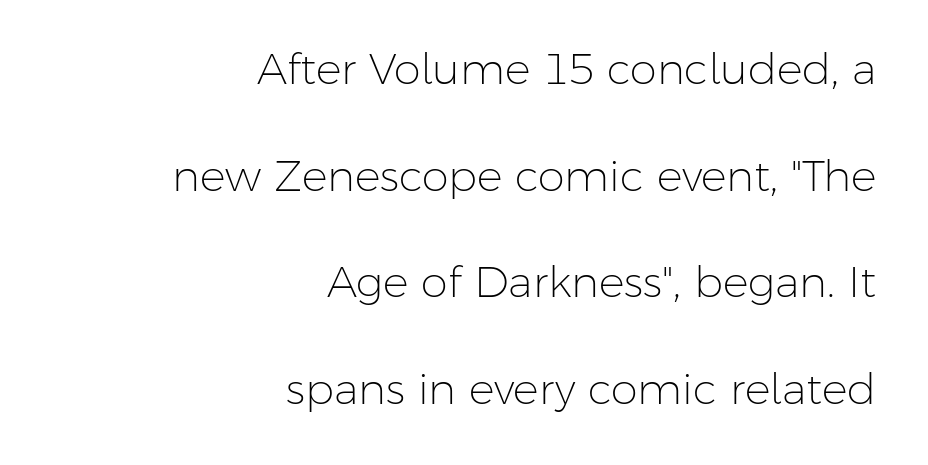
The image shows 43 px light sans-serif type, upright; set right-aligned, loose line spacing (2.48x), normal letter spacing, not underlined; low stroke contrast and a medium x-height.
